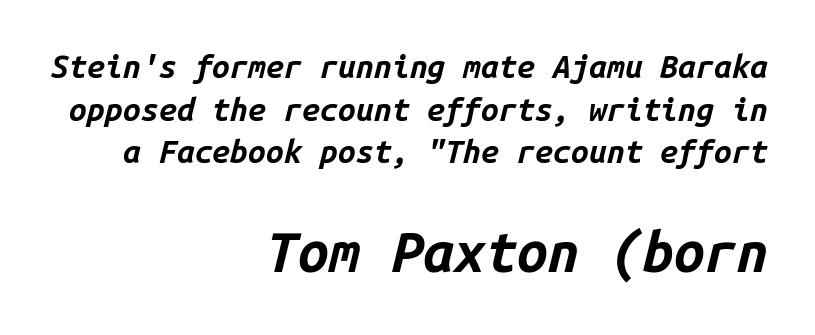
The image shows 56 px bold type, italic (leaning right), monospaced; set right-aligned, normal line spacing (1.33x), normal letter spacing, not underlined; the second (bottom) block is 1.75x larger; low stroke contrast and a medium x-height.
